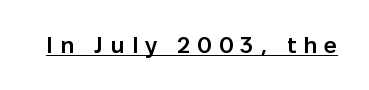
The image shows 23 px text type, upright; set unusually wide letter spacing (+0.31 em), underlined.
